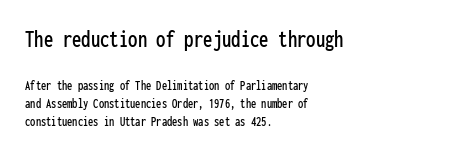
Q: Is the text italic (slanted)? A: No, it is upright.
Q: Is the text underlined? A: No.
Q: How is the paragraph aligned? A: Left-aligned.
Q: Is the spacing between letters normal or unusually wide? A: Normal.
Q: Is the spacing between lines tight, normal or loose? A: Normal.
Q: Which block of text is set in a larger size, the first (top) or the second (bottom)? A: The first (top) one.
